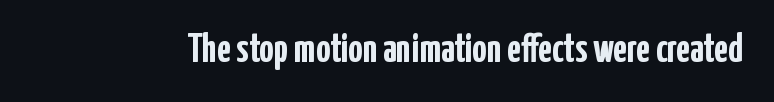
The typography opts for an upright posture over an oblique one. How are the letters spaced? Ordinarily, with no added tracking. This is sans-serif lettering, the kind often seen on screens and signage. Each letter keeps its own natural width here, so spacing adapts to shape.
